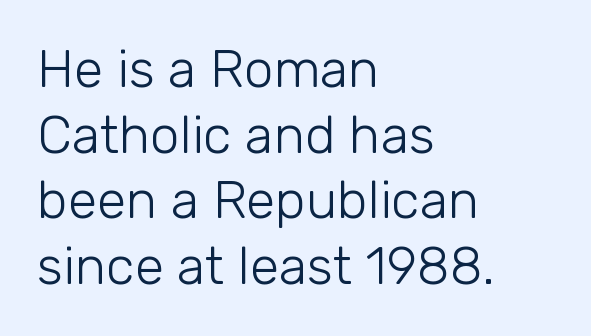
Check the space under the baseline: it is left empty. The paragraph has a hard left edge and a soft right edge. No letter is thick-stroked: the sample isn't bold. Nobody touched the tracking dial on this one. Note the varied advance widths — an 'i' is clearly narrower than an 'm'.
